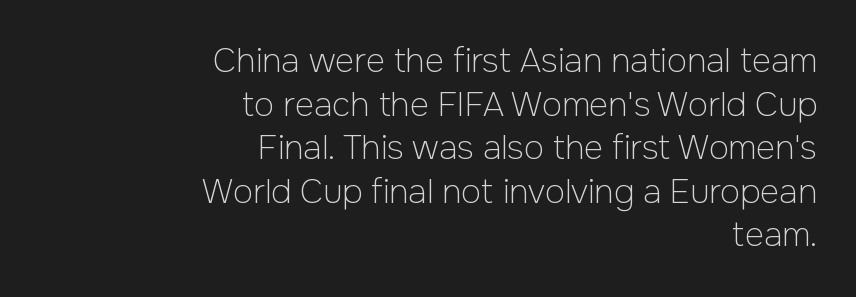
Q: Is the text bold? A: No.
Q: Is the text italic (slanted)? A: No, it is upright.
Q: Is the typeface a serif or a sans-serif typeface? A: Sans-serif.
Q: Is the text underlined? A: No.
Q: How is the paragraph aligned? A: Right-aligned.
Q: Is the spacing between letters normal or unusually wide? A: Normal.
Q: Is the spacing between lines tight, normal or loose? A: Normal.
Q: Width (condensed, normal, or wide)? A: Normal.
Q: Stroke contrast? A: Low.
Q: x-height? A: Medium.
Q: Monospaced? A: No.
